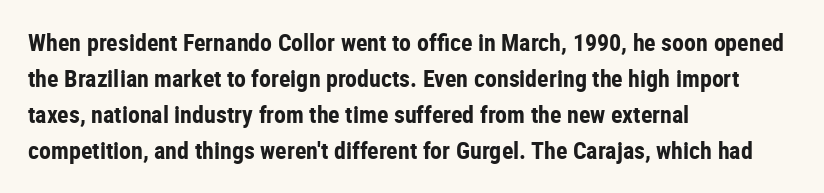
Q: Is the text bold? A: Yes.
Q: Is the text italic (slanted)? A: No, it is upright.
Q: Is the text underlined? A: No.
Q: How is the paragraph aligned? A: Left-aligned.
Q: Is the spacing between letters normal or unusually wide? A: Normal.
Q: Is the spacing between lines tight, normal or loose? A: Normal.
